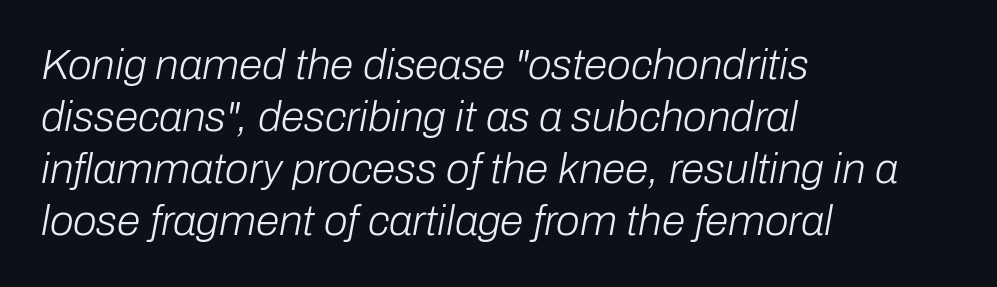
{"italic": "yes", "lean": "right", "slant_degrees": 10, "bold": "no", "weight": "light", "width": "normal", "stroke_contrast": "low", "x_height": "medium", "monospaced": "no", "underline": "no", "align": "left", "line_spacing_ratio": 1.21, "letter_spacing": "normal", "letter_spacing_em": 0.0, "glyph_px": 43}
